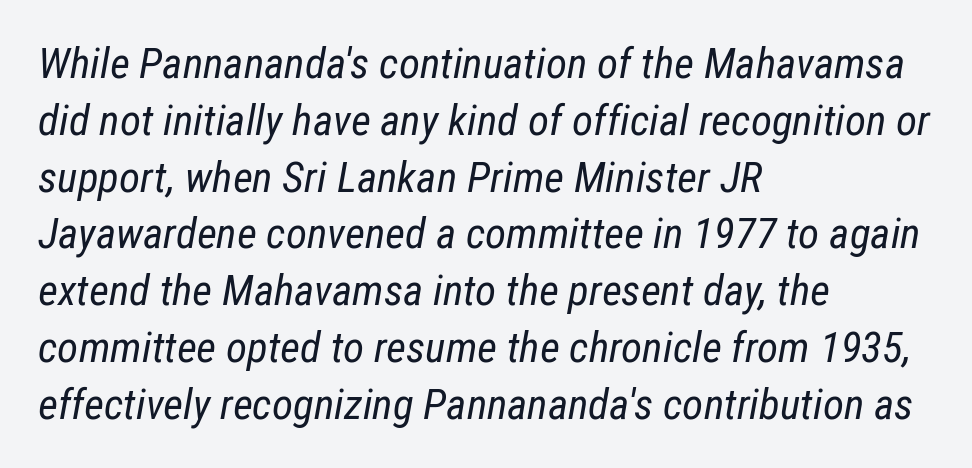
The image shows 43 px regular-weight, condensed type, italic (leaning right); set left-aligned, normal line spacing (1.32x), normal letter spacing, not underlined; low stroke contrast and a medium x-height.
